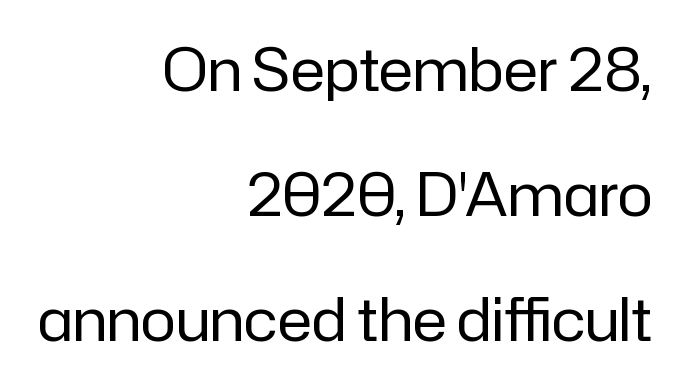
The image shows 59 px regular-weight sans-serif type, upright; set right-aligned, loose line spacing (2.12x), normal letter spacing, not underlined; low stroke contrast and a medium x-height.
